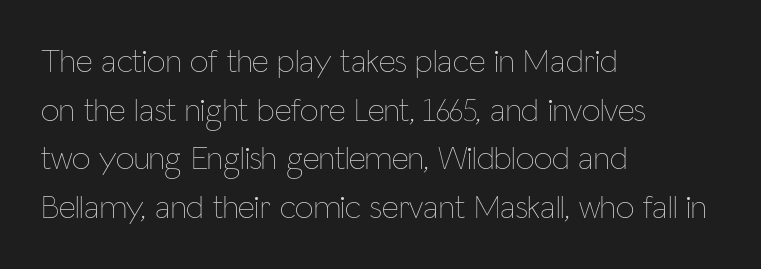
The image shows 33 px thin, condensed type, upright; set left-aligned, normal line spacing (1.47x), normal letter spacing, not underlined; low stroke contrast and a medium x-height.
